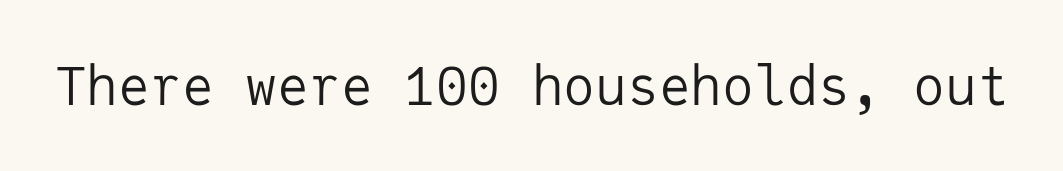
The image shows 53 px regular-weight sans-serif type, upright, monospaced; set normal letter spacing, not underlined; low stroke contrast and a medium x-height.
